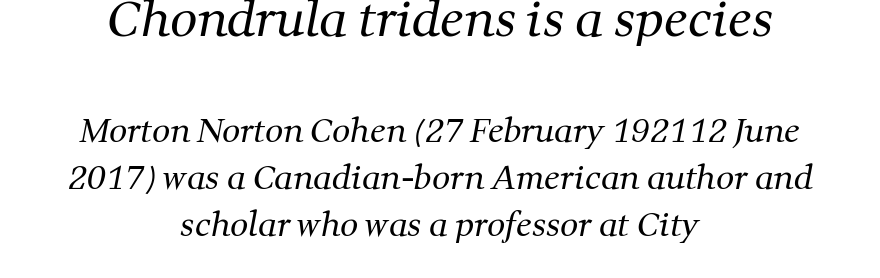
{"serif": "yes", "bold": "no", "weight": "regular", "width": "normal", "stroke_contrast": "medium", "x_height": "medium", "monospaced": "no", "underline": "no", "align": "center", "line_spacing": "normal", "line_spacing_ratio": 1.46, "letter_spacing": "normal", "letter_spacing_em": 0.0, "larger_block": "first", "size_ratio": 1.5, "glyph_px": 48}
